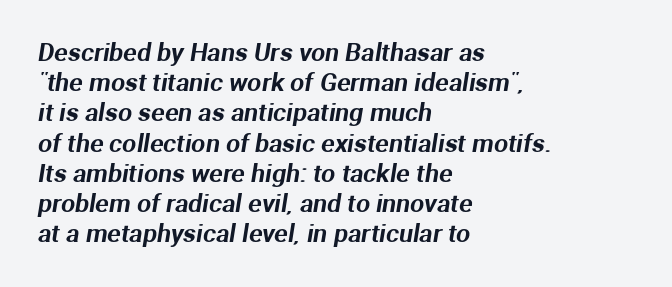
Q: Is the text underlined? A: No.
Q: How is the paragraph aligned? A: Left-aligned.
Q: Is the spacing between letters normal or unusually wide? A: Normal.
